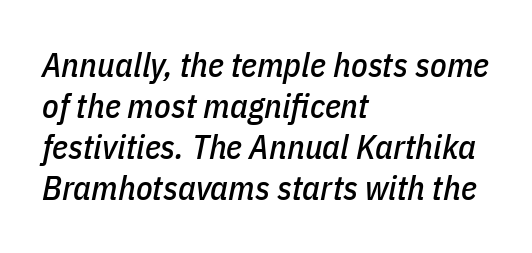
The letters advance in unequal steps, a hallmark of proportional type. Notice how the stems are inclined rather than vertical — that's the hallmark of italics. The ragged edge is on the right, which tells us the setting is flush left. Descender tails drop into unmarked territory. The letters sit at their default tracking, neither squeezed nor spread.
